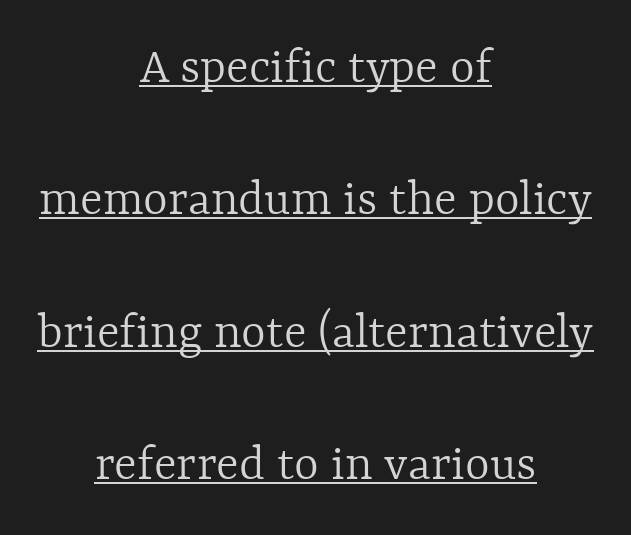
Q: Is the text bold? A: No.
Q: Is the text italic (slanted)? A: No, it is upright.
Q: Is the text underlined? A: Yes.
Q: How is the paragraph aligned? A: Centered.
Q: Is the spacing between letters normal or unusually wide? A: Normal.
Q: Is the spacing between lines tight, normal or loose? A: Loose.
Q: Width (condensed, normal, or wide)? A: Normal.
Q: x-height? A: Medium.
Q: Monospaced? A: No.
